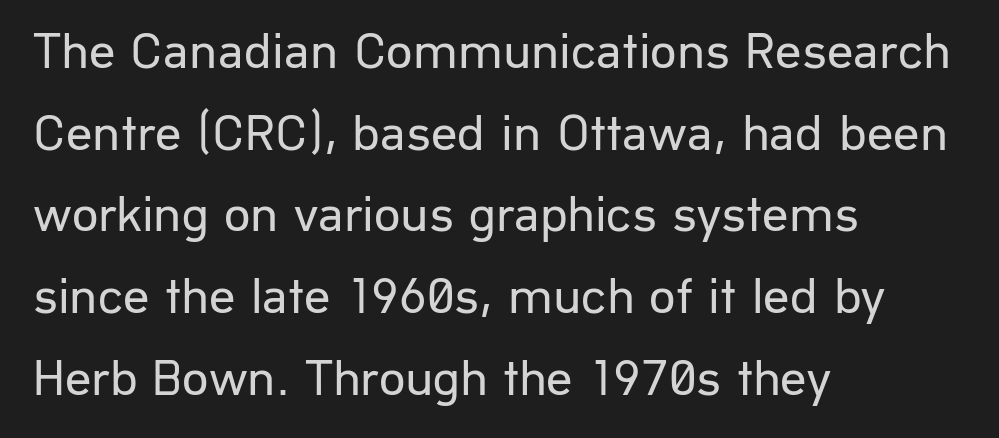
Letters have the restrained weight of plain body copy at most. Honestly, the letter spacing is just normal — you wouldn't notice it. Type without underlining. One glance says typical: line gaps are just what's usual.
